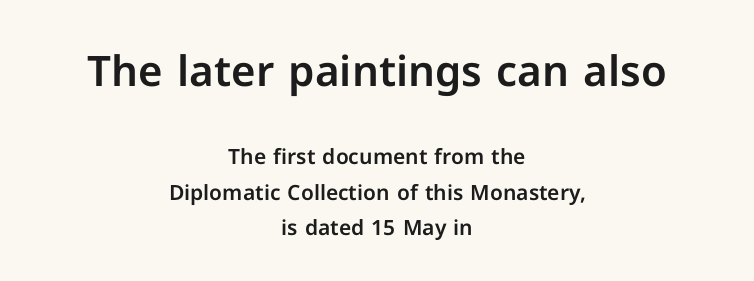
Q: Is the text italic (slanted)? A: No, it is upright.
Q: Is the typeface a serif or a sans-serif typeface? A: Sans-serif.
Q: Is the text underlined? A: No.
Q: How is the paragraph aligned? A: Centered.
Q: Is the spacing between letters normal or unusually wide? A: Normal.
Q: Is the spacing between lines tight, normal or loose? A: Normal.
Q: Which block of text is set in a larger size, the first (top) or the second (bottom)? A: The first (top) one.
Q: Width (condensed, normal, or wide)? A: Normal.
Q: Stroke contrast? A: Low.
Q: x-height? A: Medium.
Q: Monospaced? A: No.
